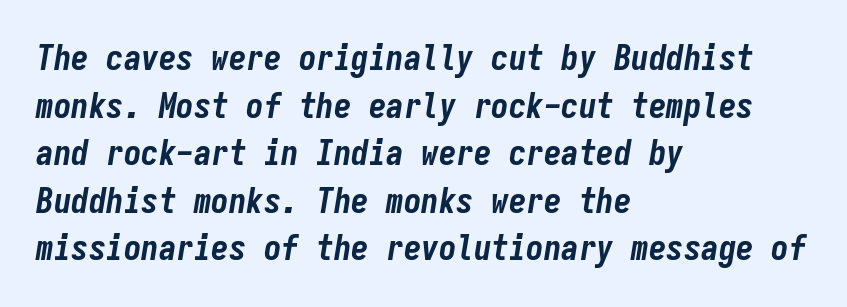
This sample uses an oblique cut, with every glyph tilted off the vertical. The letters sit at their default tracking, neither squeezed nor spread. The glyphs are unaccompanied by any horizontal stroke below them. Each line starts at the same left margin while the right side varies.
